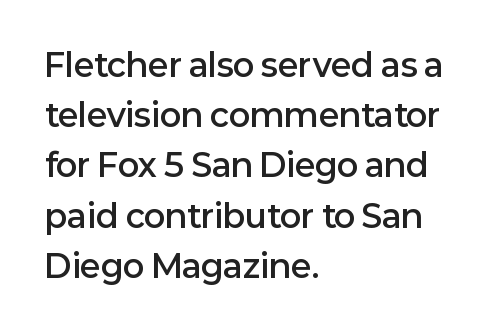
The lettering stays uniformly vertical, giving the passage a roman look. This rendering leaves character spacing at its baseline value. Just letters on the line, the space beneath them empty. Semibold letterforms, between regular and bold. Note: no serifs on the glyphs.
